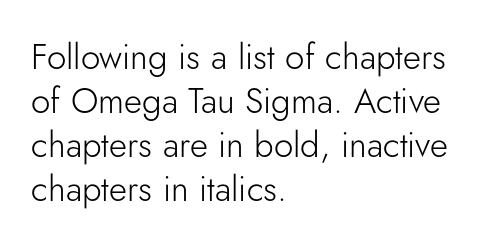
Q: Is the text bold? A: No.
Q: Is the text italic (slanted)? A: No, it is upright.
Q: Is the typeface a serif or a sans-serif typeface? A: Sans-serif.
Q: Is the text underlined? A: No.
Q: How is the paragraph aligned? A: Left-aligned.
Q: Is the spacing between letters normal or unusually wide? A: Normal.
Q: Is the spacing between lines tight, normal or loose? A: Normal.
Q: Width (condensed, normal, or wide)? A: Normal.
Q: Stroke contrast? A: Low.
Q: x-height? A: Small.
Q: Monospaced? A: No.
